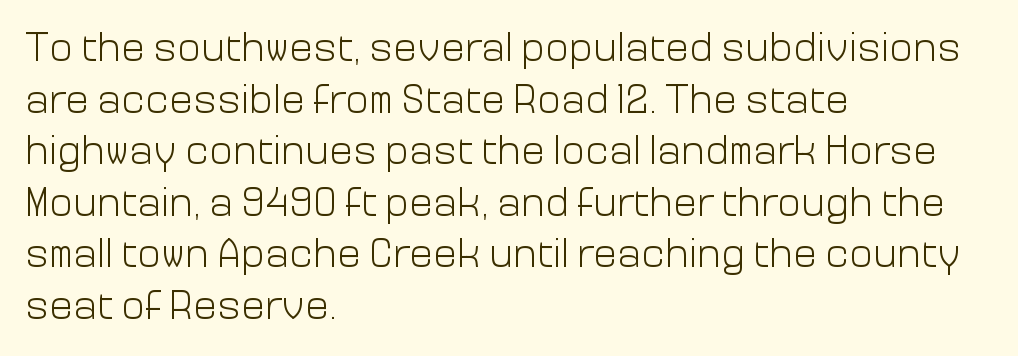
Regarding leading, the lines here are spaced in the standard way. Check the space under the baseline: it is left empty. Alignment: flush left. The text was rendered using a sans face with plain stroke endings.
